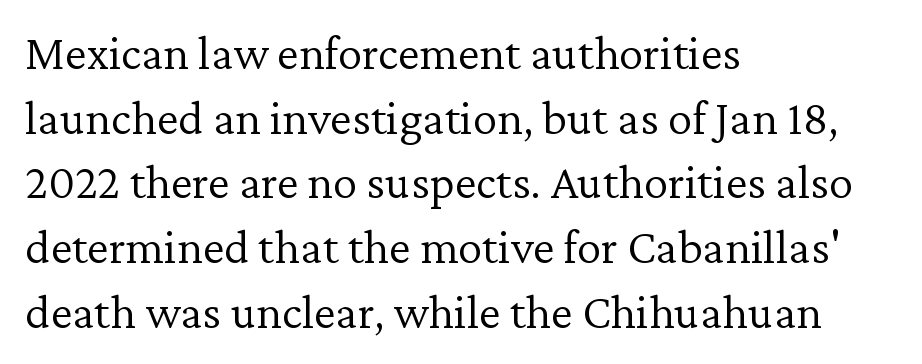
Underlining? Definitely not there. The tracking reads as untouched default to a designer's eye. The characters display serif detailing at their extremities. Students, observe: this is what conventionally led text looks like.
